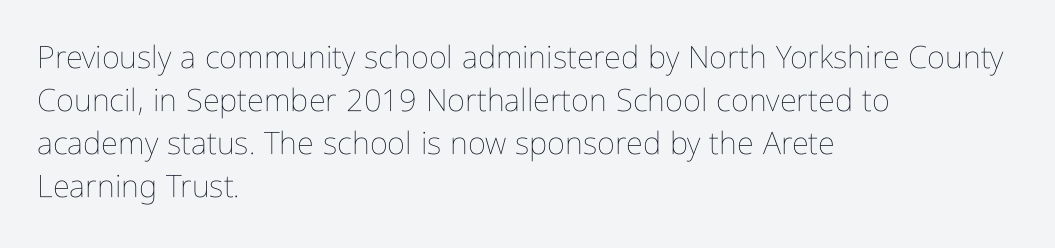
The image shows 31 px thin, condensed type, upright; set left-aligned, normal line spacing (1.39x), normal letter spacing, not underlined; low stroke contrast and a medium x-height.
